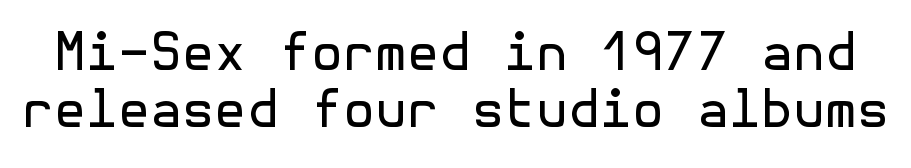
The image shows 52 px regular-weight sans-serif type, upright; set tight line spacing (1.1x), normal letter spacing, not underlined; a medium x-height.
